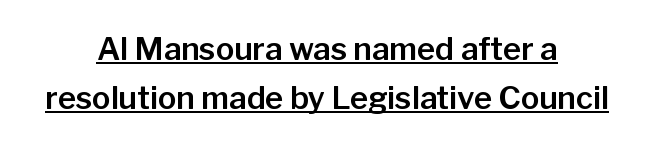
{"serif": "no", "italic": "no", "width": "normal", "stroke_contrast": "low", "x_height": "medium", "monospaced": "no", "underline": "yes", "align": "center", "line_spacing": "normal", "line_spacing_ratio": 1.58, "letter_spacing": "normal", "letter_spacing_em": 0.0, "glyph_px": 31}
